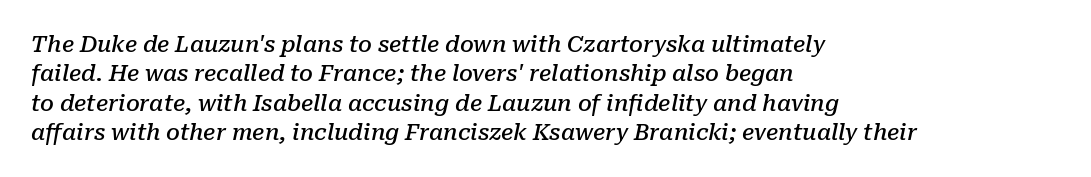
Students, this is semibold: more ink than regular, less than bold. In terms of leading, this rendering sits right in the middle. A classic flush-left, rag-right setting is used for this passage. Tracking value appears to be zero — textbook default spacing.
